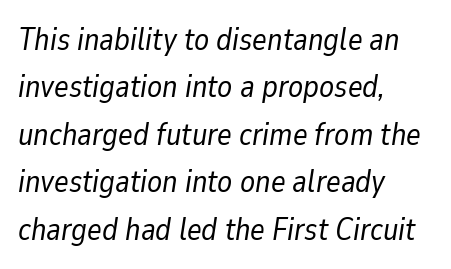
Caption: multi-line text, flush left, ragged right. The letterforms sit shoulder to shoulder at normal distance. Note the varied advance widths — an 'i' is clearly narrower than an 'm'. Does the lettering tilt? It does — this is italic. The words here are not underlined.
